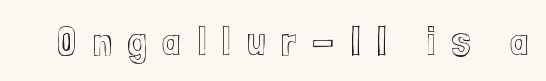
Q: Is the text italic (slanted)? A: No, it is upright.
Q: Is the text underlined? A: No.
Q: Is the spacing between letters normal or unusually wide? A: Unusually wide.
Q: Width (condensed, normal, or wide)? A: Condensed.
Q: x-height? A: Medium.
Q: Monospaced? A: No.
